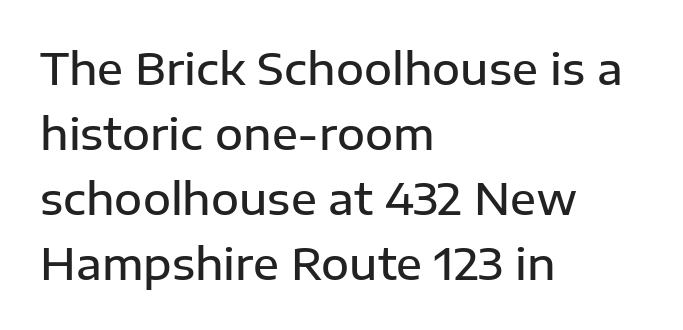
Stems and bowls a touch heavier than normal — semibold. A typesetter would mark this as roman, not italic. Nobody touched the tracking dial on this one. Honestly, there is no underline to notice here at all. How would I describe the line gaps? Plain and ordinary.
